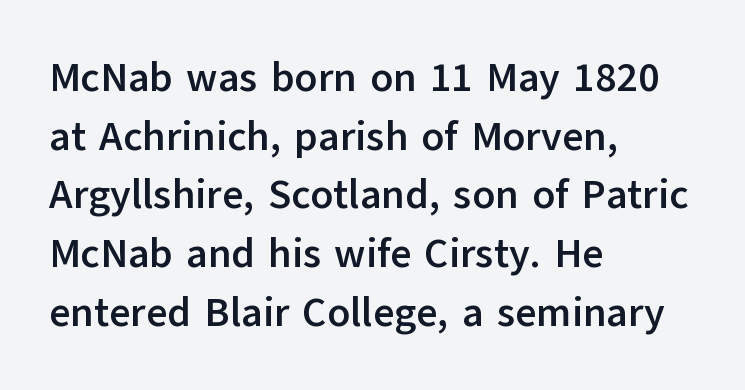
The image shows 41 px semibold sans-serif type, upright; set left-aligned, normal line spacing (1.43x), normal letter spacing, not underlined; low stroke contrast and a medium x-height.
